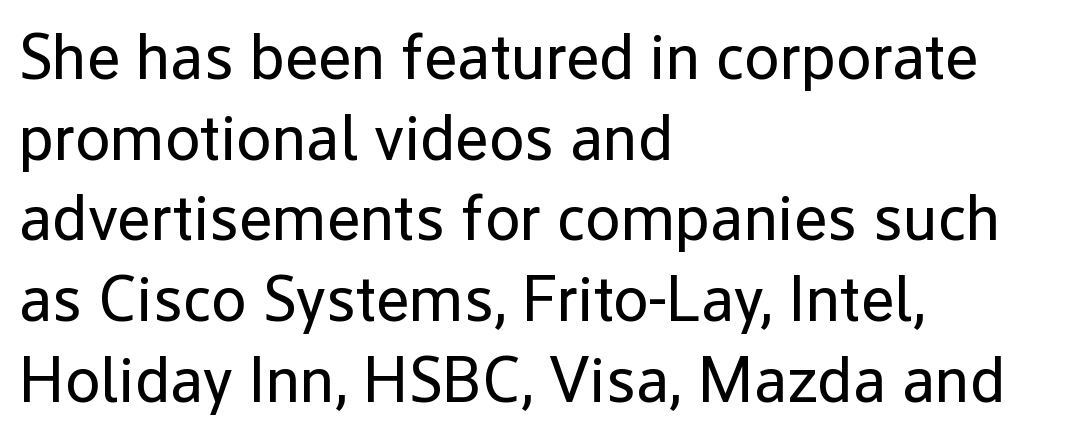
The compositor pushed each line to the left boundary. The letters advance in unequal steps, a hallmark of proportional type. The letters stand straight up with perfectly vertical stems. Each stroke keeps to a modest, everyday thickness or less.
